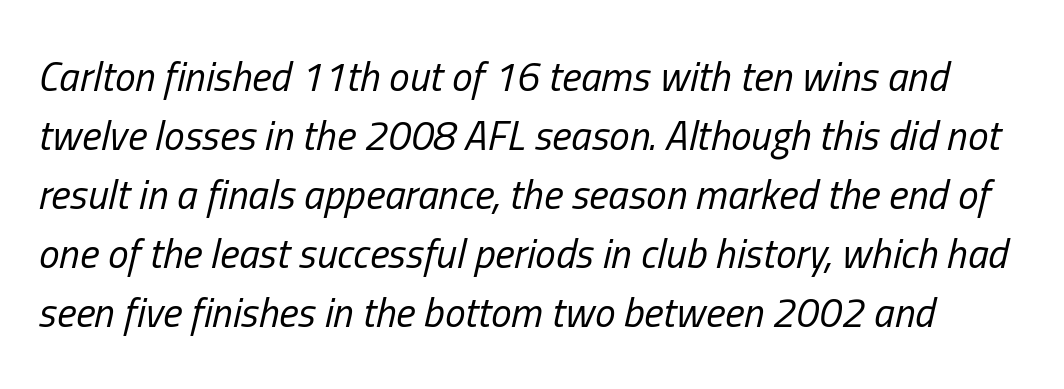
Q: Is the text bold? A: No.
Q: Is the text italic (slanted)? A: Yes, it leans right by about 13 degrees.
Q: Is the text underlined? A: No.
Q: Is the spacing between letters normal or unusually wide? A: Normal.
Q: Is the spacing between lines tight, normal or loose? A: Normal.
Q: Width (condensed, normal, or wide)? A: Condensed.
Q: Stroke contrast? A: Low.
Q: x-height? A: Medium.
Q: Monospaced? A: No.
